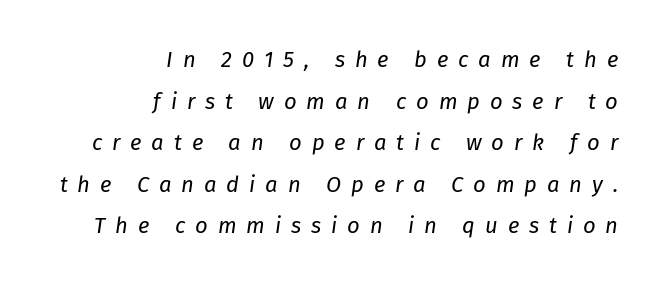
Q: Is the text bold? A: No.
Q: Is the text italic (slanted)? A: Yes, it leans right by about 8 degrees.
Q: Is the text underlined? A: No.
Q: How is the paragraph aligned? A: Right-aligned.
Q: Is the spacing between letters normal or unusually wide? A: Unusually wide.
